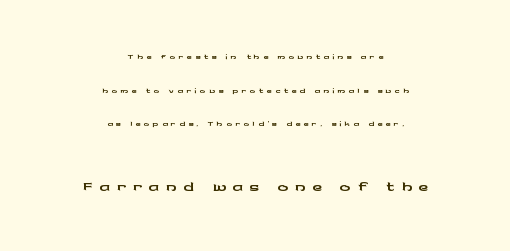
{"italic": "no", "underline": "no", "align": "center", "line_spacing": "loose", "line_spacing_ratio": 2.41, "letter_spacing": "wide", "letter_spacing_em": 0.23, "larger_block": "second", "size_ratio": 1.93, "glyph_px": 27}
